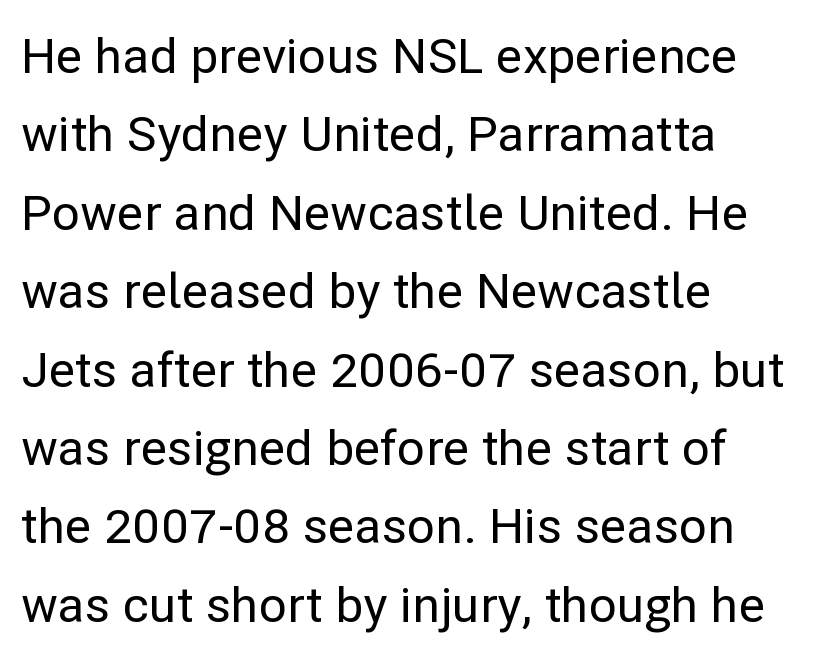
Q: Is the text italic (slanted)? A: No, it is upright.
Q: Is the typeface a serif or a sans-serif typeface? A: Sans-serif.
Q: Is the text underlined? A: No.
Q: How is the paragraph aligned? A: Left-aligned.
Q: Is the spacing between letters normal or unusually wide? A: Normal.
Q: Is the spacing between lines tight, normal or loose? A: Normal.
Q: Width (condensed, normal, or wide)? A: Normal.
Q: Stroke contrast? A: Low.
Q: x-height? A: Medium.
Q: Monospaced? A: No.
